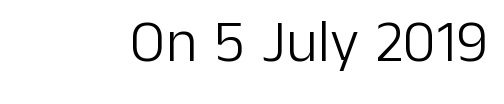
No extra ink here — the face is not bold. There is no visible air inserted between adjacent glyphs. The area under the type is left untouched. No feet cap the strokes, marking this as sans-serif type.
